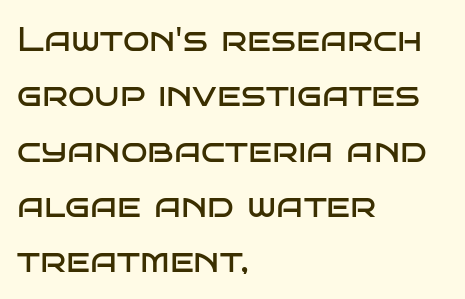
Characters follow at the spacing the type designer built in. Vertical spacing — default. Summary of weight: not heavy and not bold. This sample uses an upright cut, with every glyph sitting square on the baseline. Glance below the letters and you will spot only blank space. Type style note: lacks serifs.
